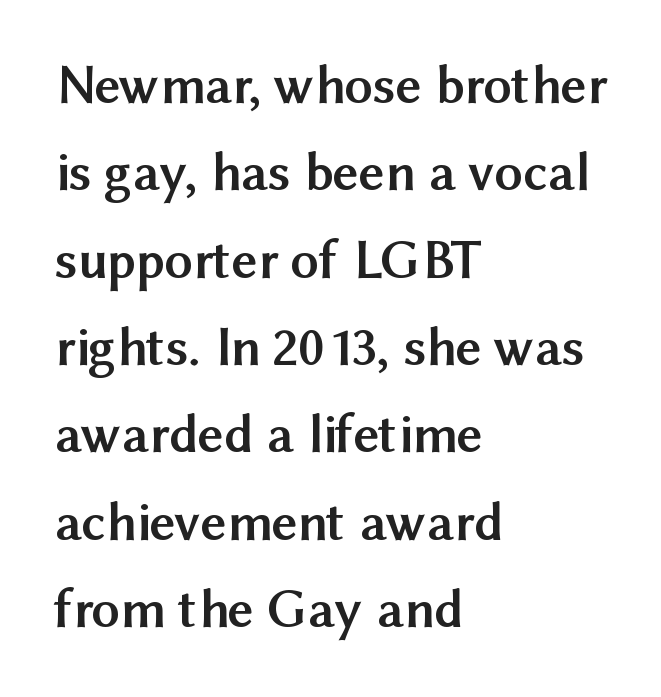
{"serif": "no", "italic": "no", "bold": "yes", "weight": "semibold", "width": "normal", "stroke_contrast": "medium", "x_height": "medium", "monospaced": "no", "underline": "no", "align": "left", "line_spacing": "normal", "line_spacing_ratio": 1.56, "letter_spacing": "normal", "letter_spacing_em": 0.0, "glyph_px": 56}
